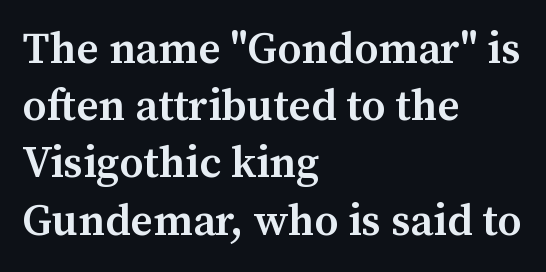
Q: Is the text bold? A: Semi-bold.
Q: Is the text italic (slanted)? A: No, it is upright.
Q: Is the typeface a serif or a sans-serif typeface? A: Serif.
Q: Is the text underlined? A: No.
Q: How is the paragraph aligned? A: Left-aligned.
Q: Is the spacing between letters normal or unusually wide? A: Normal.
Q: Is the spacing between lines tight, normal or loose? A: Normal.
Q: Width (condensed, normal, or wide)? A: Normal.
Q: Stroke contrast? A: Medium.
Q: x-height? A: Medium.
Q: Monospaced? A: No.
